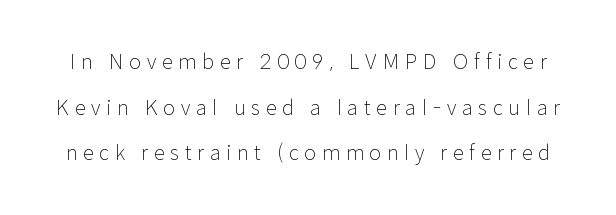
Q: Is the text bold? A: No.
Q: Is the text italic (slanted)? A: No, it is upright.
Q: Is the text underlined? A: No.
Q: Is the spacing between letters normal or unusually wide? A: Unusually wide.
Q: Is the spacing between lines tight, normal or loose? A: Loose.
